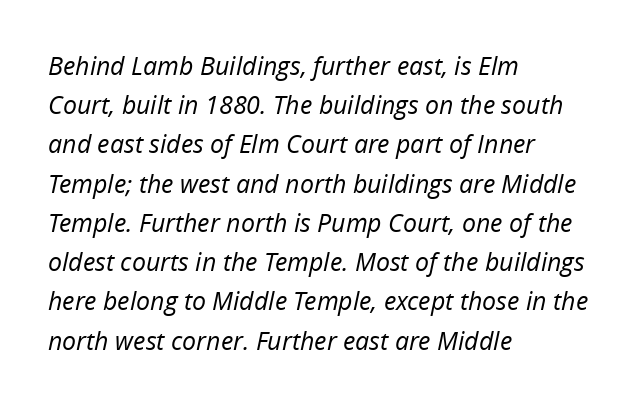
{"italic": "yes", "lean": "right", "slant_degrees": 12, "bold": "no", "underline": "no", "align": "left", "line_spacing": "normal", "line_spacing_ratio": 1.57, "letter_spacing": "normal", "letter_spacing_em": 0.0, "glyph_px": 25}
